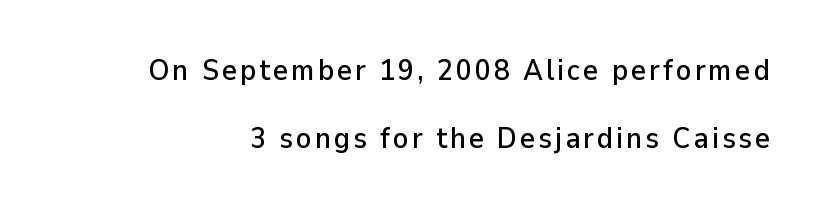
Q: Is the text italic (slanted)? A: No, it is upright.
Q: Is the typeface a serif or a sans-serif typeface? A: Sans-serif.
Q: Is the text underlined? A: No.
Q: Is the spacing between lines tight, normal or loose? A: Loose.
Q: Width (condensed, normal, or wide)? A: Normal.
Q: Stroke contrast? A: Low.
Q: x-height? A: Medium.
Q: Monospaced? A: No.
